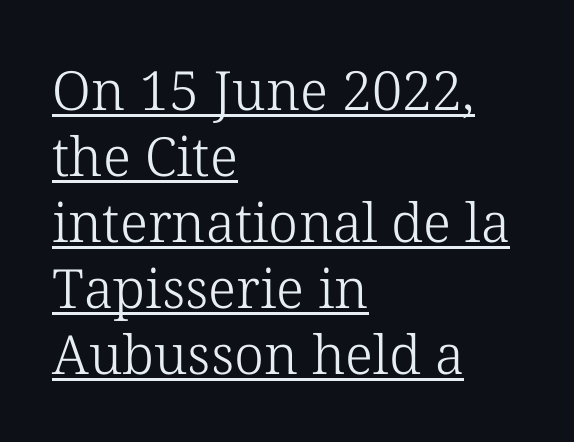
The sample's only ornament is a line tracing under the words. The rendering keeps characters at their native spacing. These lines are rendered in a variable-pitch font. Ordinary non-slanted type is in use.
